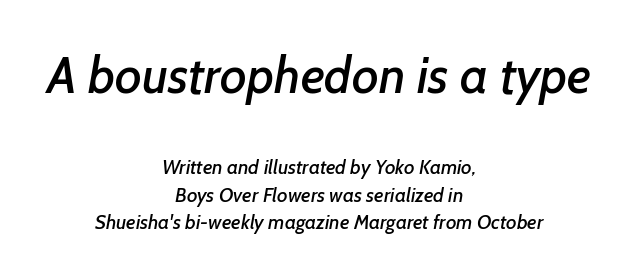
Q: Is the typeface a serif or a sans-serif typeface? A: Sans-serif.
Q: Is the text underlined? A: No.
Q: How is the paragraph aligned? A: Centered.
Q: Is the spacing between letters normal or unusually wide? A: Normal.
Q: Is the spacing between lines tight, normal or loose? A: Normal.
Q: Which block of text is set in a larger size, the first (top) or the second (bottom)? A: The first (top) one.
Q: Width (condensed, normal, or wide)? A: Normal.
Q: Stroke contrast? A: Low.
Q: x-height? A: Medium.
Q: Monospaced? A: No.
